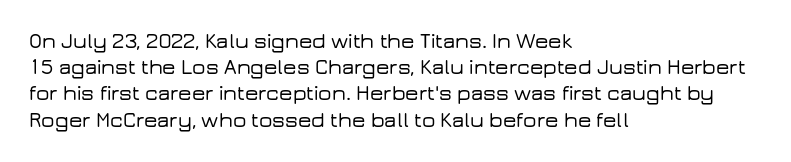
The image shows 21 px text type, upright; set left-aligned, normal line spacing (1.25x), normal letter spacing, not underlined.
